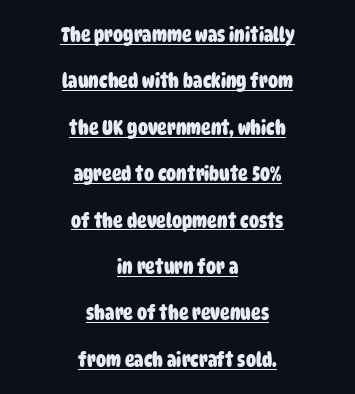
Whoever set this chose breathing room over compactness in the vertical rhythm. Each line is balanced around a shared central axis. Does a line run under the words? Yes, clearly. Pretty heavy lettering here — definitely bold.
